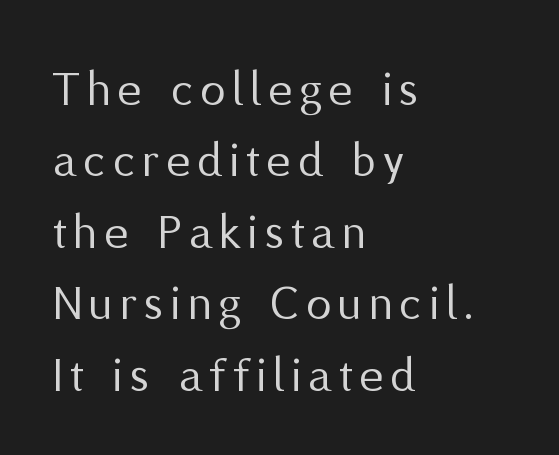
{"serif": "no", "italic": "no", "bold": "no", "weight": "regular", "width": "normal", "stroke_contrast": "medium", "x_height": "medium", "monospaced": "no", "underline": "no", "align": "left", "line_spacing": "normal", "line_spacing_ratio": 1.4, "glyph_px": 51}
